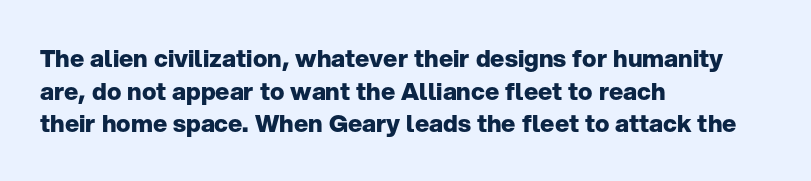
The image shows 24 px bold type, upright; set left-aligned, normal line spacing (1.36x), normal letter spacing, not underlined.
